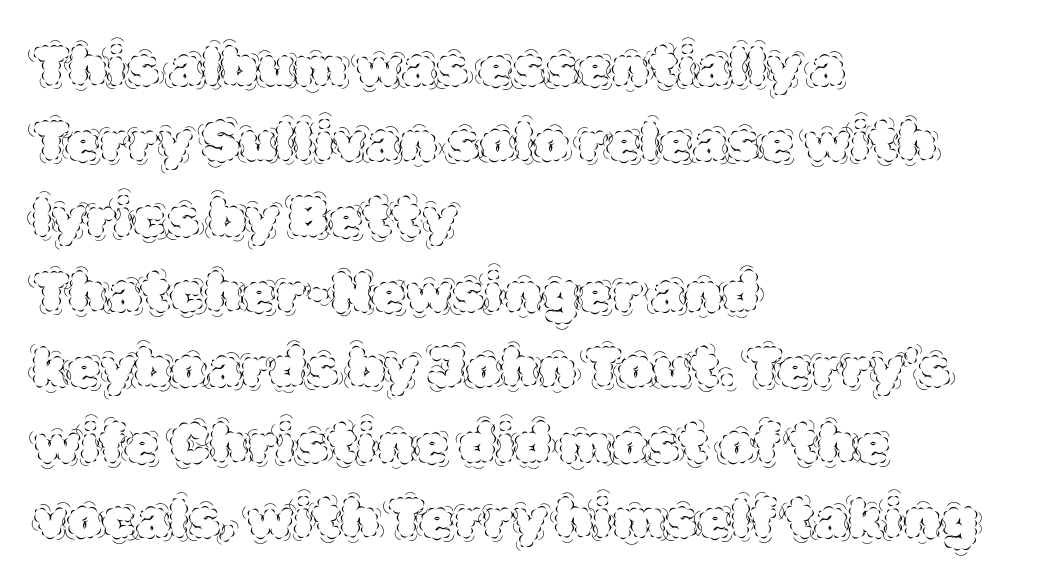
Q: Is the text bold? A: No.
Q: Is the text italic (slanted)? A: No, it is upright.
Q: Is the text underlined? A: No.
Q: How is the paragraph aligned? A: Left-aligned.
Q: Is the spacing between letters normal or unusually wide? A: Normal.
Q: Is the spacing between lines tight, normal or loose? A: Normal.
Q: Width (condensed, normal, or wide)? A: Normal.
Q: x-height? A: Large.
Q: Monospaced? A: No.
